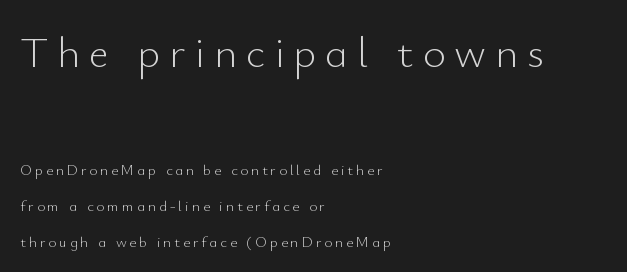
Q: Is the text bold? A: No.
Q: Is the text italic (slanted)? A: No, it is upright.
Q: Is the typeface a serif or a sans-serif typeface? A: Sans-serif.
Q: Is the text underlined? A: No.
Q: How is the paragraph aligned? A: Left-aligned.
Q: Is the spacing between letters normal or unusually wide? A: Unusually wide.
Q: Is the spacing between lines tight, normal or loose? A: Loose.
Q: Which block of text is set in a larger size, the first (top) or the second (bottom)? A: The first (top) one.
Q: Width (condensed, normal, or wide)? A: Normal.
Q: Stroke contrast? A: Low.
Q: x-height? A: Small.
Q: Monospaced? A: No.
